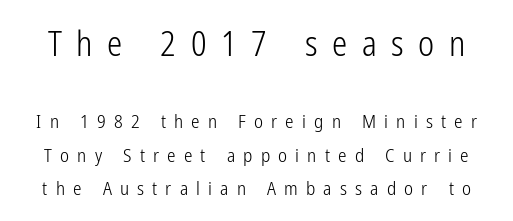
The composition opens big and finishes small. Here the designer chose a conventional face with non-uniform glyph widths. Caption: face not bold, strokes unweighted. Only glyphs here, with clear space below each row. Characters follow at a spacing far wider than the type designer built in. Every stem runs plumb, perpendicular to the baseline.
